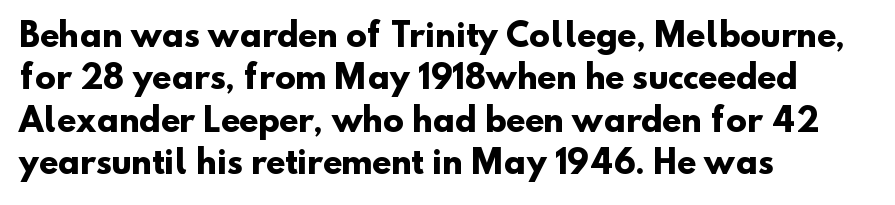
Q: Is the text bold? A: Yes.
Q: Is the typeface a serif or a sans-serif typeface? A: Sans-serif.
Q: Is the text underlined? A: No.
Q: How is the paragraph aligned? A: Left-aligned.
Q: Is the spacing between letters normal or unusually wide? A: Normal.
Q: Is the spacing between lines tight, normal or loose? A: Normal.
Q: Width (condensed, normal, or wide)? A: Normal.
Q: Stroke contrast? A: Low.
Q: x-height? A: Small.
Q: Monospaced? A: No.
